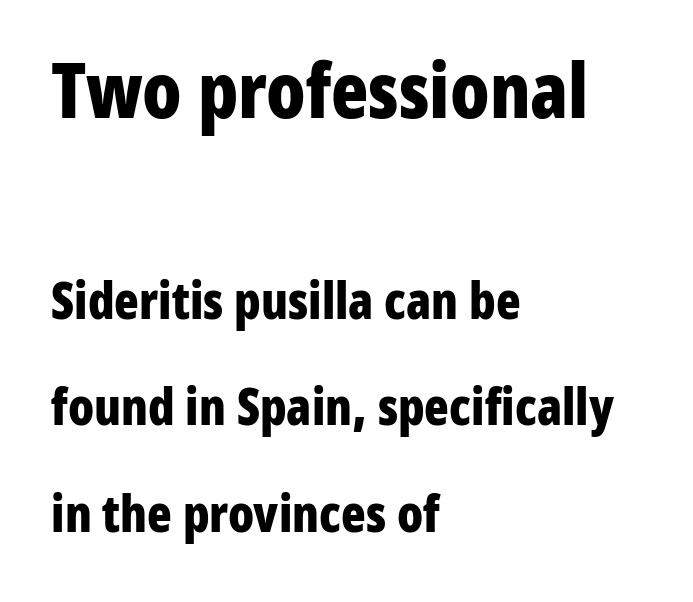
Q: Is the text bold? A: Yes.
Q: Is the text italic (slanted)? A: No, it is upright.
Q: Is the typeface a serif or a sans-serif typeface? A: Sans-serif.
Q: Is the text underlined? A: No.
Q: How is the paragraph aligned? A: Left-aligned.
Q: Is the spacing between letters normal or unusually wide? A: Normal.
Q: Is the spacing between lines tight, normal or loose? A: Loose.
Q: Which block of text is set in a larger size, the first (top) or the second (bottom)? A: The first (top) one.
Q: Width (condensed, normal, or wide)? A: Condensed.
Q: Stroke contrast? A: Low.
Q: x-height? A: Medium.
Q: Monospaced? A: No.
